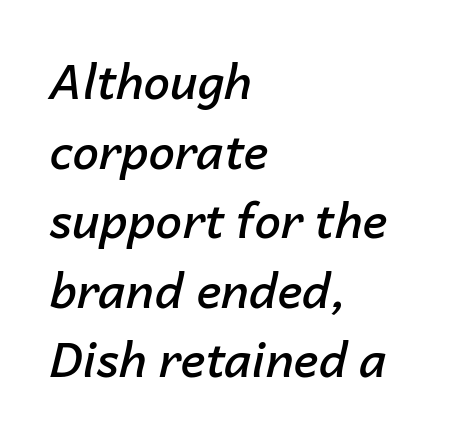
Caption: standard tracking, unaltered. The typesetter chose a ragged-right arrangement here. Each row of text sits above clean, open space. Interline gaps are of average width in this sample. Every letter is mildly thick-stroked: semibold rather than bold. Posture: slanted.
